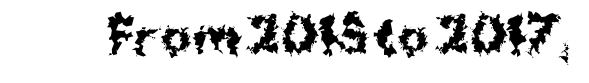
Q: Is the text bold? A: Yes.
Q: Is the text italic (slanted)? A: No, it is upright.
Q: Is the typeface a serif or a sans-serif typeface? A: Sans-serif.
Q: Is the text underlined? A: No.
Q: Is the spacing between letters normal or unusually wide? A: Normal.
Q: Width (condensed, normal, or wide)? A: Normal.
Q: Stroke contrast? A: Medium.
Q: x-height? A: Medium.
Q: Monospaced? A: No.
